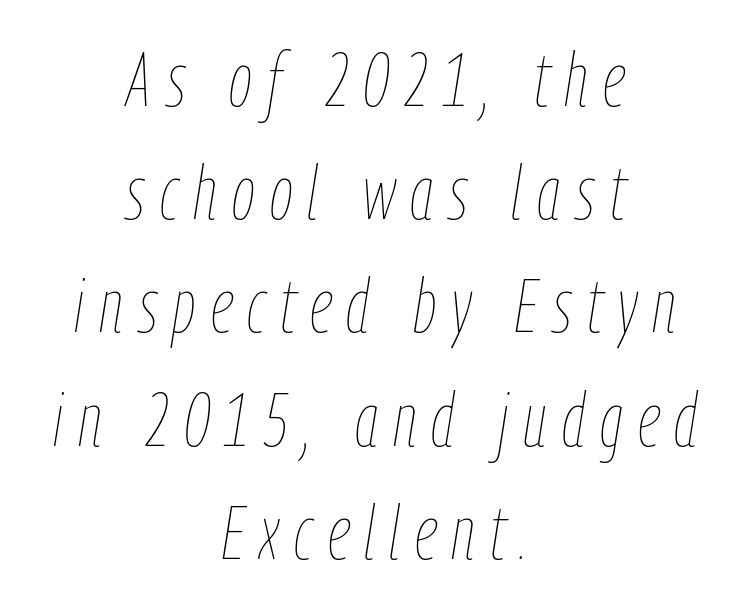
{"italic": "yes", "lean": "right", "slant_degrees": 9, "bold": "no", "weight": "thin", "width": "condensed", "stroke_contrast": "low", "x_height": "medium", "monospaced": "no", "underline": "no", "align": "center", "line_spacing": "normal", "line_spacing_ratio": 1.51, "letter_spacing": "wide", "letter_spacing_em": 0.2, "glyph_px": 75}
